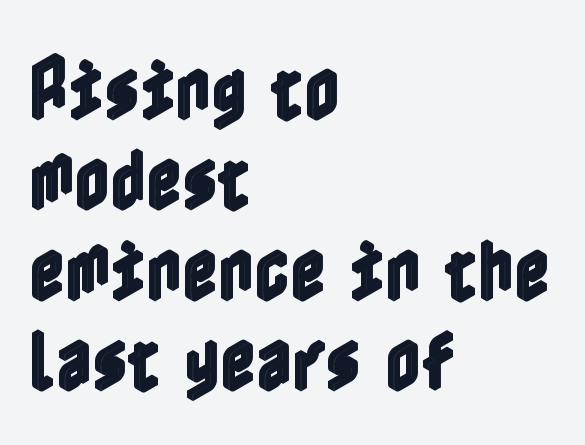
The area under the type is left untouched. The paragraph shown leans on its left margin. Quick note: interline space is typical. The type is set solid horizontally, with unmodified tracking. It's the straight-up-and-down kind of type.
